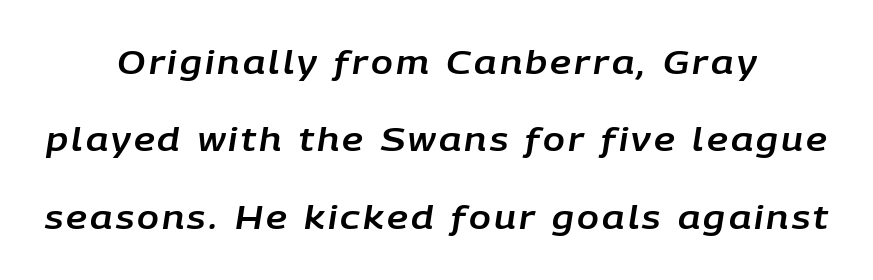
Q: Is the text italic (slanted)? A: Yes, it leans right by about 9 degrees.
Q: Is the text underlined? A: No.
Q: How is the paragraph aligned? A: Centered.
Q: Is the spacing between lines tight, normal or loose? A: Loose.
Q: Width (condensed, normal, or wide)? A: Normal.
Q: Stroke contrast? A: Low.
Q: x-height? A: Large.
Q: Monospaced? A: No.
